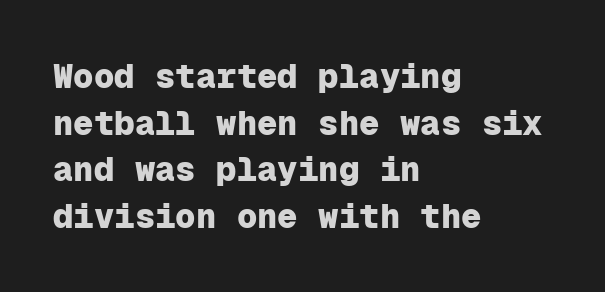
You could count columns in this text — the font is strictly monospaced. The rendering keeps characters at their native spacing. A typesetter would call this leading conventional body-copy spacing. Weight: bold. Look at the bottom of the vertical strokes: they stop flat, with no serifs.
